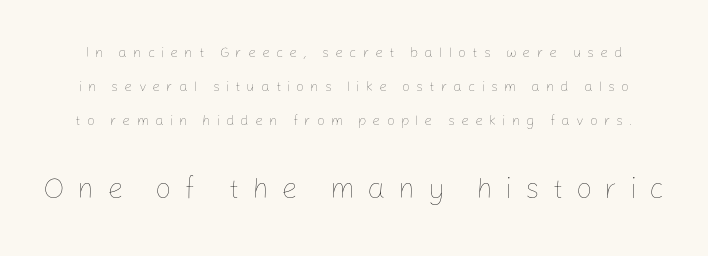
Character widths vary here, with narrow letters taking less room than wide ones. No word sits above an underline. In terms of posture, this sample is upright. Here the glyphs are tracked loosely, breaking word shapes into spaced letters.
